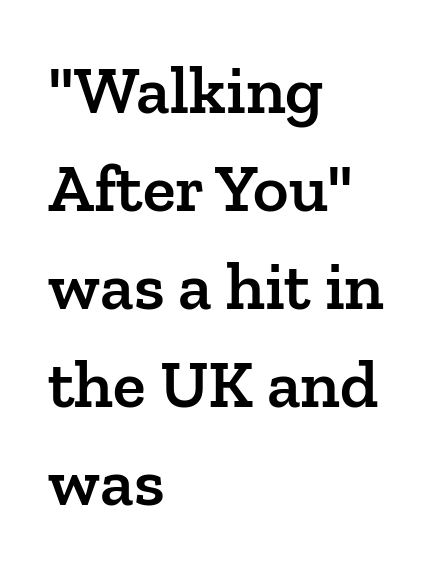
{"serif": "yes", "italic": "no", "bold": "semi", "weight": "semibold", "width": "normal", "stroke_contrast": "low", "x_height": "medium", "monospaced": "no", "underline": "no", "align": "left", "line_spacing": "normal", "line_spacing_ratio": 1.44, "letter_spacing": "normal", "letter_spacing_em": 0.0, "glyph_px": 68}
